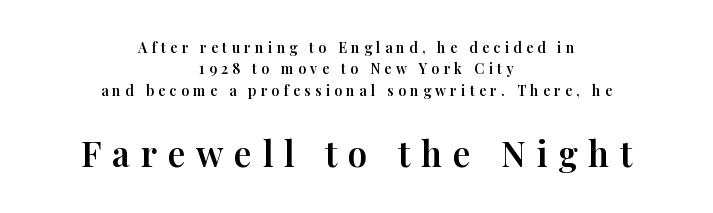
Q: Is the text italic (slanted)? A: No, it is upright.
Q: Is the typeface a serif or a sans-serif typeface? A: Serif.
Q: Is the text underlined? A: No.
Q: How is the paragraph aligned? A: Centered.
Q: Is the spacing between letters normal or unusually wide? A: Unusually wide.
Q: Is the spacing between lines tight, normal or loose? A: Normal.
Q: Which block of text is set in a larger size, the first (top) or the second (bottom)? A: The second (bottom) one.
Q: Width (condensed, normal, or wide)? A: Normal.
Q: Stroke contrast? A: High.
Q: x-height? A: Medium.
Q: Monospaced? A: No.
